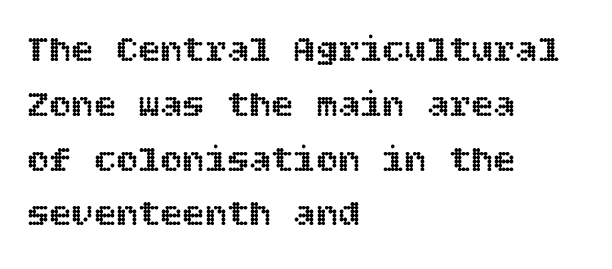
The gaps between neighbouring characters are ordinary and unremarkable. The designer left line spacing at the default. The typography opts for an upright posture over an oblique one. Compared with a centered layout, this one pins lines to the left instead. Quick note: underline off.
